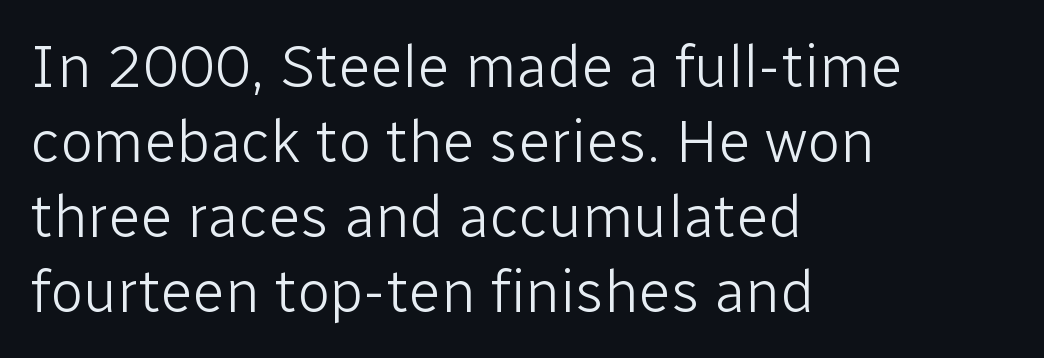
You could not count columns in this text — the font is proportionally spaced. Underline: absent. The designer left line spacing at the default. Nope, not italic — everything's standing straight. Each line starts at the same left margin while the right side varies. Nope, no serifs anywhere on these letters.
